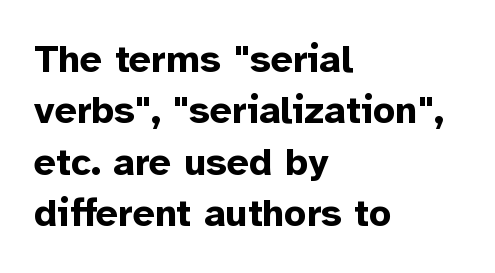
Notice how the stems are strictly vertical — no italics here. The letterforms sit shoulder to shoulder at normal distance. Letters rest on an invisible, unmarked baseline. The passage shown is emphatically bold. Each letter keeps its own natural width here, so spacing adapts to shape. Are there feet on the stems? There aren't — it's a sans.
